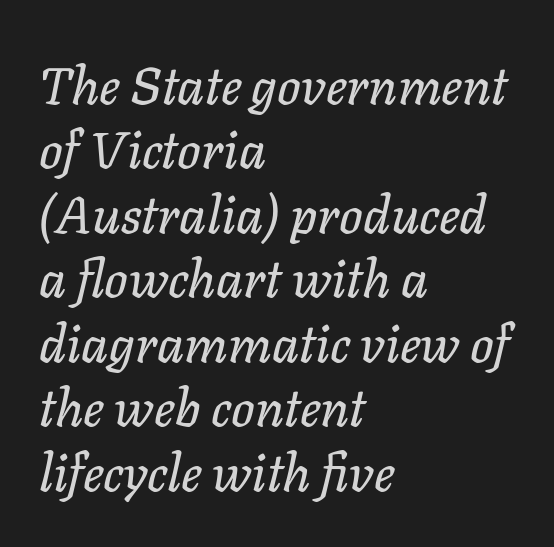
Q: Is the text italic (slanted)? A: Yes, it leans right by about 11 degrees.
Q: Is the text underlined? A: No.
Q: How is the paragraph aligned? A: Left-aligned.
Q: Is the spacing between letters normal or unusually wide? A: Normal.
Q: Width (condensed, normal, or wide)? A: Normal.
Q: Stroke contrast? A: Low.
Q: x-height? A: Medium.
Q: Monospaced? A: No.
